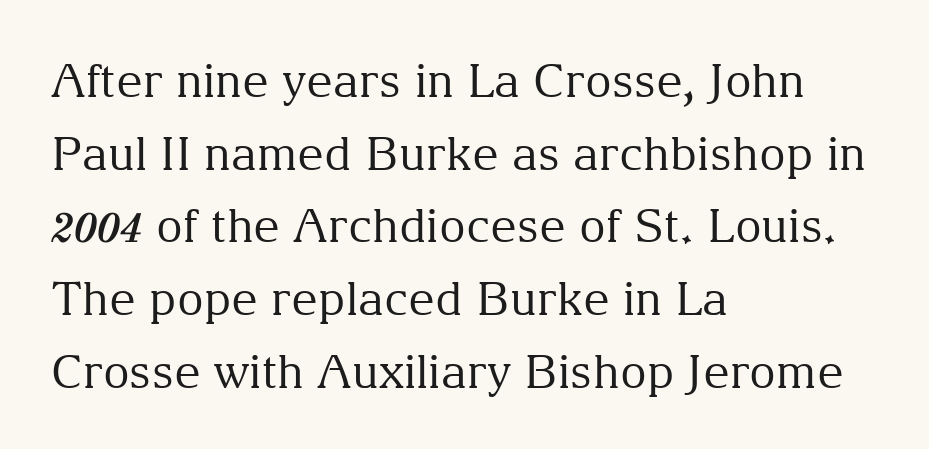
What kind of face is this? One with serifs. How would I describe the line gaps? Plain and ordinary. Bare-footed words on every line. The letters look calm and open, with moderate or lighter stems. The passage is arranged the way most books set body copy — flush left.
